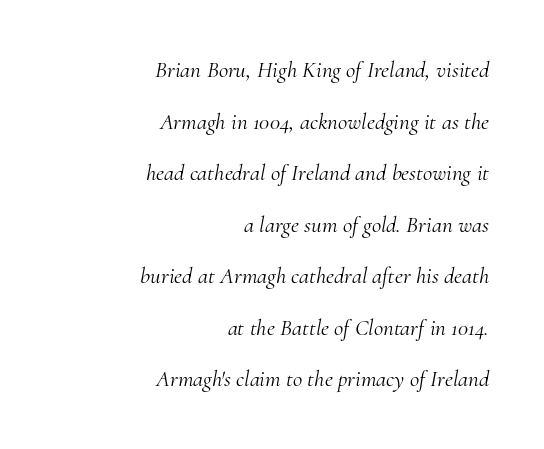
The image shows 23 px text type, italic (leaning right); set right-aligned, loose line spacing (2.24x), normal letter spacing, not underlined.
